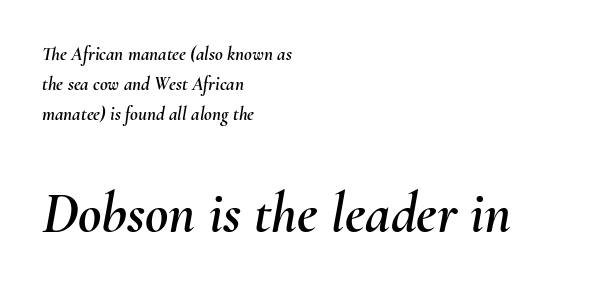
Q: Is the text italic (slanted)? A: Yes, it leans right by about 10 degrees.
Q: Is the text underlined? A: No.
Q: How is the paragraph aligned? A: Left-aligned.
Q: Is the spacing between letters normal or unusually wide? A: Normal.
Q: Is the spacing between lines tight, normal or loose? A: Normal.
Q: Which block of text is set in a larger size, the first (top) or the second (bottom)? A: The second (bottom) one.
Q: Width (condensed, normal, or wide)? A: Normal.
Q: Stroke contrast? A: Medium.
Q: x-height? A: Small.
Q: Monospaced? A: No.
